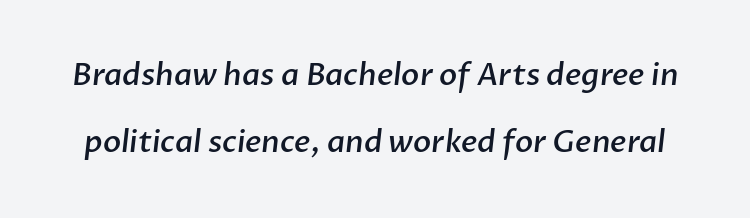
{"serif": "no", "bold": "semi", "weight": "semibold", "width": "normal", "stroke_contrast": "low", "x_height": "medium", "monospaced": "no", "underline": "no", "line_spacing": "loose", "line_spacing_ratio": 2.22, "letter_spacing": "normal", "letter_spacing_em": 0.0, "glyph_px": 30}
